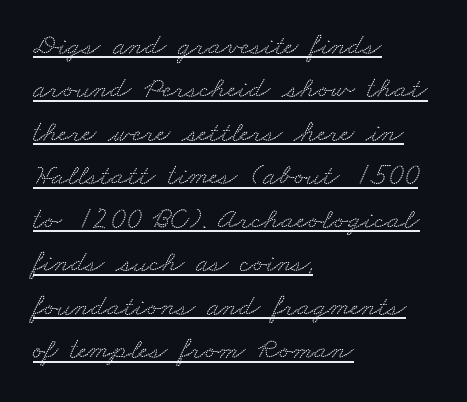
Q: Is the text underlined? A: Yes.
Q: How is the paragraph aligned? A: Left-aligned.
Q: Is the spacing between letters normal or unusually wide? A: Normal.
Q: Is the spacing between lines tight, normal or loose? A: Normal.
Q: Width (condensed, normal, or wide)? A: Wide.
Q: Stroke contrast? A: Low.
Q: x-height? A: Small.
Q: Monospaced? A: No.
